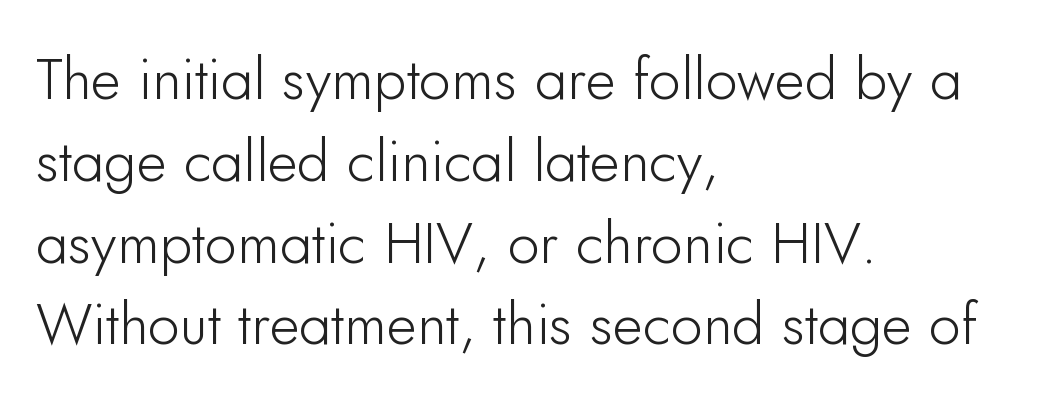
{"serif": "no", "italic": "no", "width": "normal", "stroke_contrast": "low", "x_height": "small", "monospaced": "no", "underline": "no", "align": "left", "line_spacing": "normal", "line_spacing_ratio": 1.41, "letter_spacing": "normal", "letter_spacing_em": 0.0, "glyph_px": 58}
